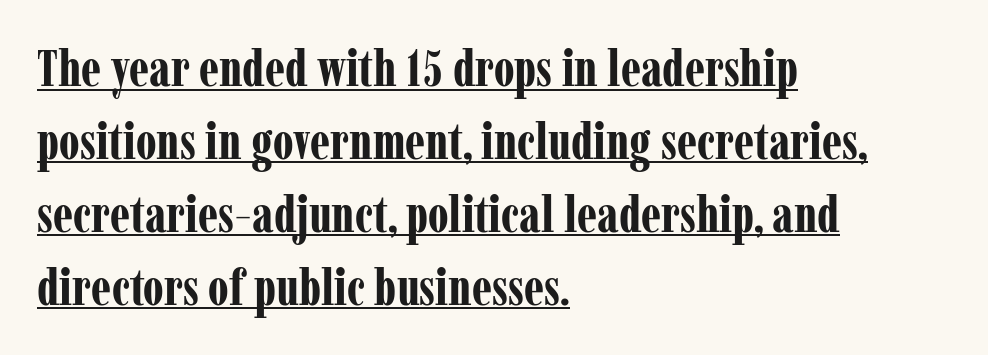
The typesetting leans heavy: a genuine bold. Serifs: yes, visible at the terminals of the letterforms. In CSS terms this would be text-align: left. You can see a thin bar hugging the bottom of the glyphs.
